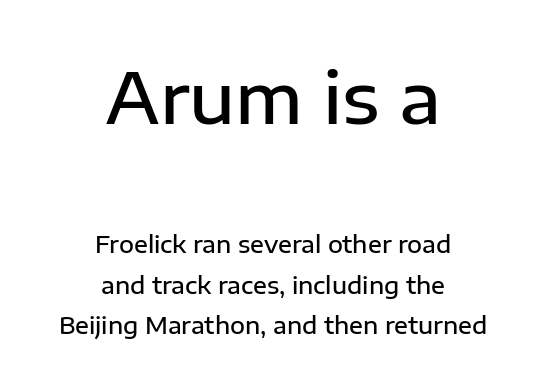
The image shows 70 px semibold sans-serif type, upright; set centered, line spacing 1.75x, normal letter spacing, not underlined; the first (top) block is 3.04x larger; low stroke contrast and a medium x-height.
